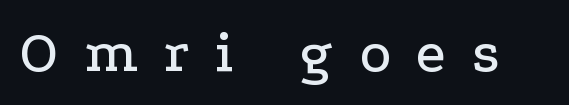
The image shows 60 px wide serif type, upright; set unusually wide letter spacing (+0.43 em), not underlined; low stroke contrast and a medium x-height.
